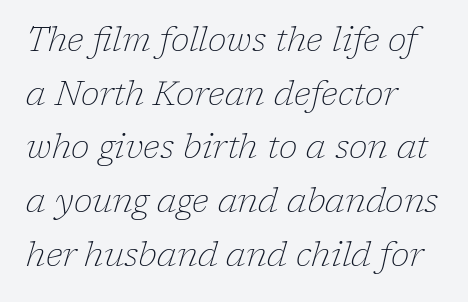
These lines are set flush left with a ragged right edge. A serif font was chosen for this passage. It's the slanting kind of type. You could not count columns in this text — the font is proportionally spaced.
